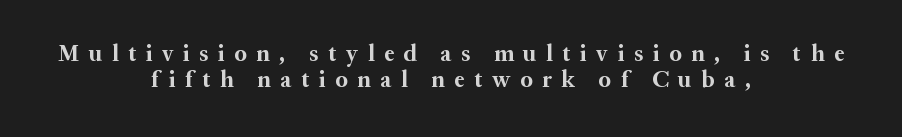
{"italic": "no", "bold": "yes", "underline": "no", "align": "center", "line_spacing": "tight", "line_spacing_ratio": 1.15, "letter_spacing": "wide", "letter_spacing_em": 0.42, "glyph_px": 23}
